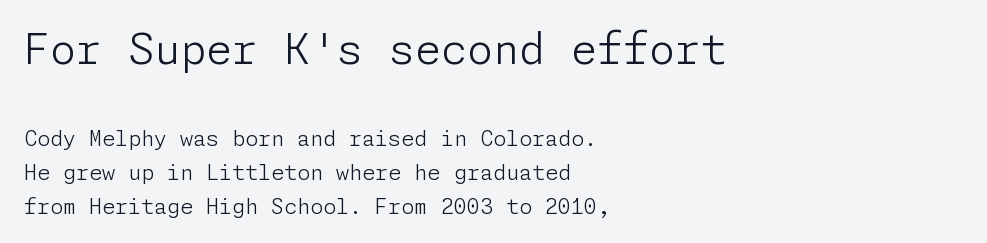
In this sample the first text group is rendered at the bigger scale. Does the type have serifs? No, each stem ends abruptly. The tracking reads as untouched default to a designer's eye. A roman cut, with each character standing at attention.
